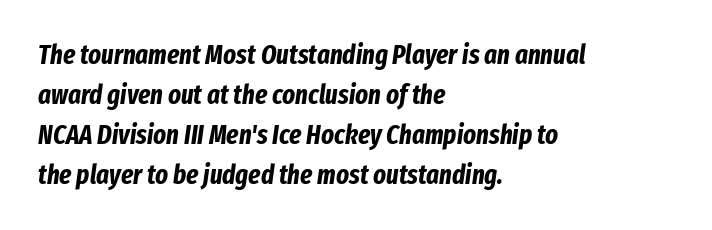
{"italic": "yes", "lean": "right", "slant_degrees": 8, "bold": "yes", "underline": "no", "align": "left", "line_spacing": "normal", "line_spacing_ratio": 1.48, "letter_spacing": "normal", "letter_spacing_em": 0.0, "glyph_px": 27}
